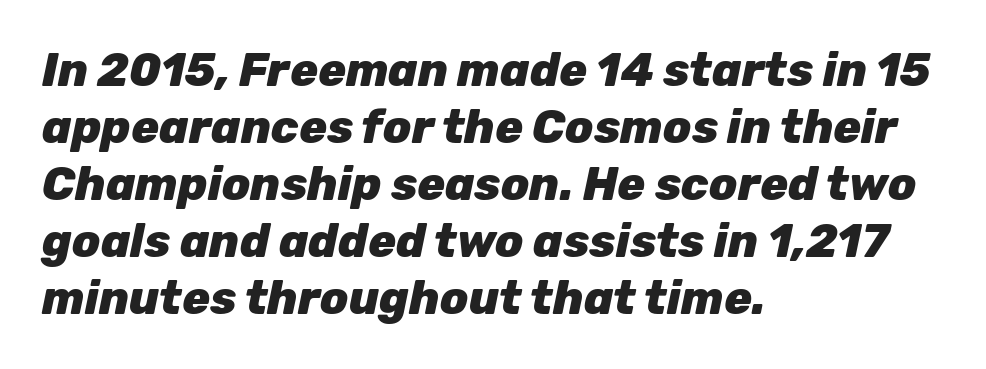
{"italic": "yes", "lean": "right", "slant_degrees": 12, "bold": "yes", "weight": "heavy", "width": "normal", "stroke_contrast": "low", "x_height": "medium", "monospaced": "no", "underline": "no", "align": "left", "line_spacing_ratio": 1.24, "letter_spacing": "normal", "letter_spacing_em": 0.0, "glyph_px": 46}
